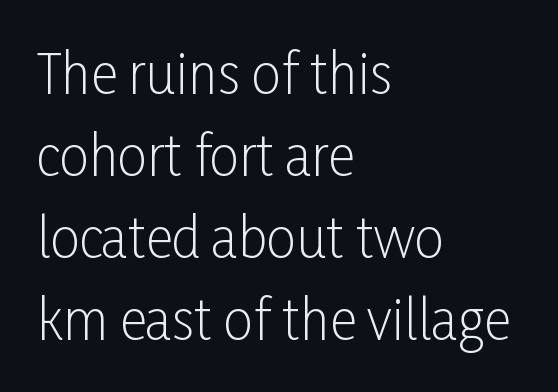
Style check: upright. The compositor pushed each line to the left boundary. Each letter keeps its own natural width here, so spacing adapts to shape. Font category for this specimen: sans-serif.
